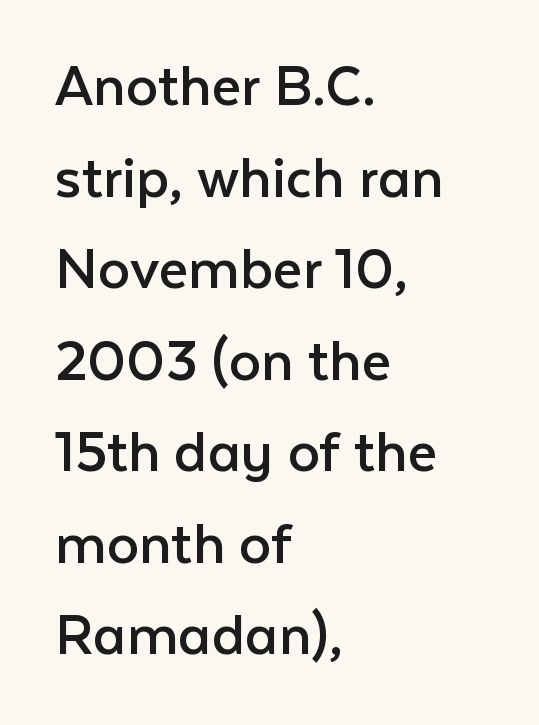
Q: Is the text bold? A: No.
Q: Is the text italic (slanted)? A: No, it is upright.
Q: Is the typeface a serif or a sans-serif typeface? A: Sans-serif.
Q: Is the text underlined? A: No.
Q: How is the paragraph aligned? A: Left-aligned.
Q: Is the spacing between letters normal or unusually wide? A: Normal.
Q: Is the spacing between lines tight, normal or loose? A: Normal.
Q: Width (condensed, normal, or wide)? A: Normal.
Q: Stroke contrast? A: Low.
Q: x-height? A: Medium.
Q: Monospaced? A: No.
